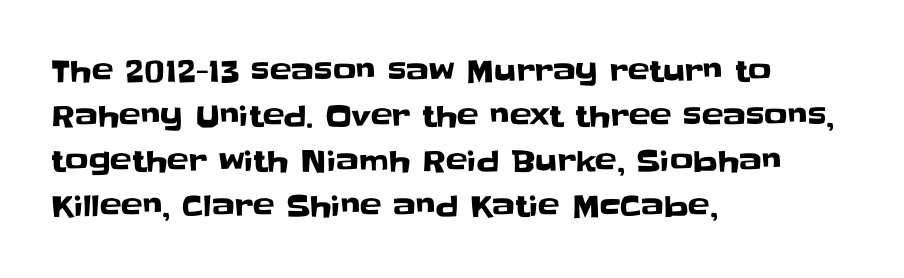
{"serif": "no", "italic": "no", "width": "normal", "stroke_contrast": "low", "x_height": "large", "monospaced": "no", "underline": "no", "align": "left", "line_spacing": "normal", "line_spacing_ratio": 1.55, "letter_spacing": "normal", "letter_spacing_em": 0.0, "glyph_px": 29}
